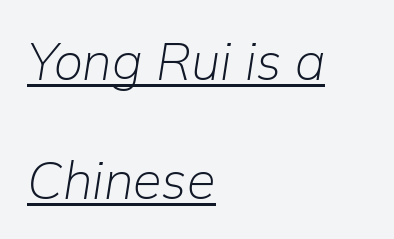
The image shows 52 px light type, italic (leaning right); set left-aligned, loose line spacing (2.28x), normal letter spacing, underlined; low stroke contrast and a medium x-height.
